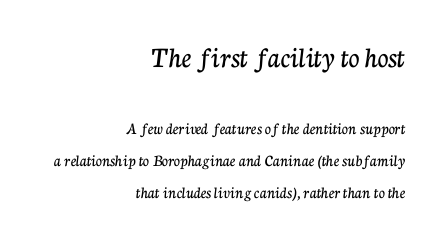
The foot of each line stays bare and open. Note the varied advance widths — an 'i' is clearly narrower than an 'm'. The letters in the upper block stand taller than those in the block below. Alignment: flush right. Typographically, this falls in the serif category.
